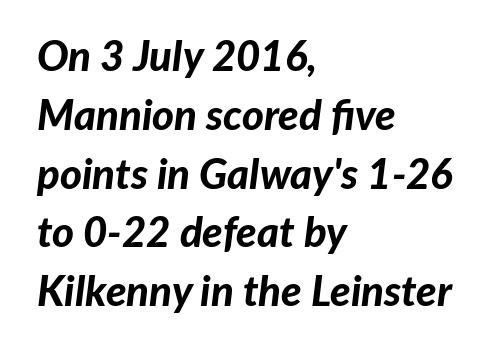
Q: Is the text bold? A: Yes.
Q: Is the text italic (slanted)? A: Yes, it leans right by about 7 degrees.
Q: Is the text underlined? A: No.
Q: How is the paragraph aligned? A: Left-aligned.
Q: Is the spacing between letters normal or unusually wide? A: Normal.
Q: Is the spacing between lines tight, normal or loose? A: Normal.
Q: Width (condensed, normal, or wide)? A: Normal.
Q: Stroke contrast? A: Low.
Q: x-height? A: Medium.
Q: Monospaced? A: No.
